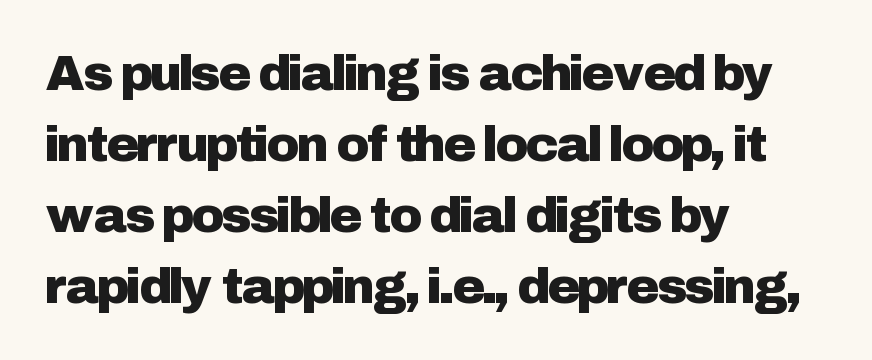
The image shows 50 px sans-serif type, upright; set left-aligned, normal line spacing (1.42x), normal letter spacing, not underlined; low stroke contrast and a medium x-height.
